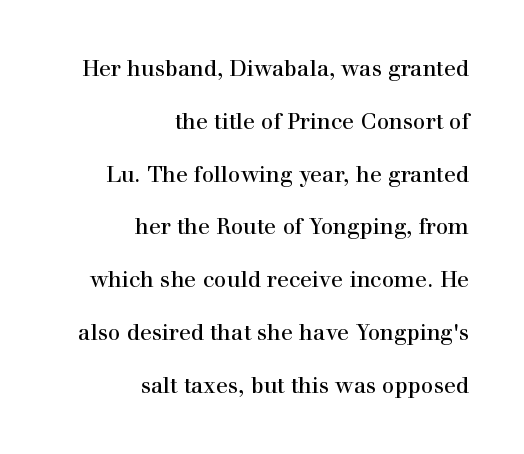
{"italic": "no", "underline": "no", "align": "right", "line_spacing": "loose", "line_spacing_ratio": 2.4, "letter_spacing": "normal", "letter_spacing_em": 0.0, "glyph_px": 22}
